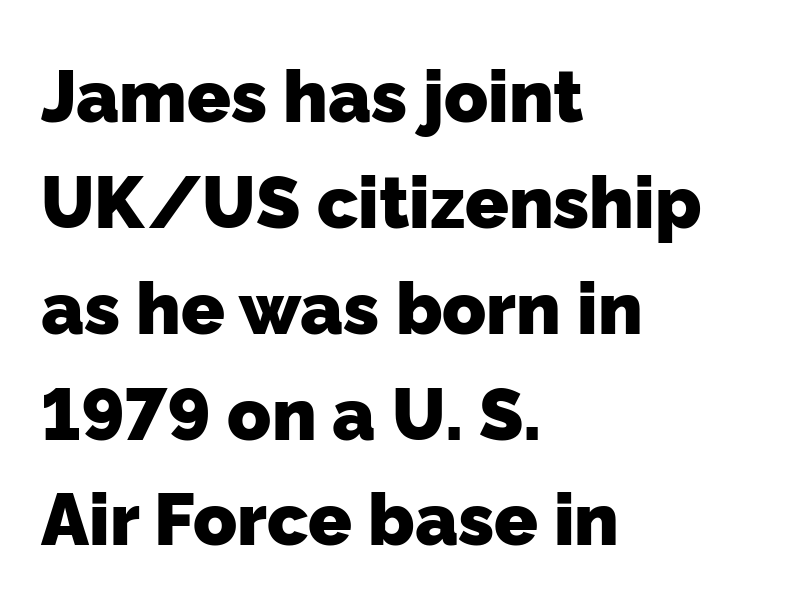
Set as a true bold cut, around the 700 mark. Evenly set lines give the paragraph a standard silhouette. These lines are composed in type without serifs. Does extra space separate the letters? No, they use regular spacing. The words here are not underlined.
